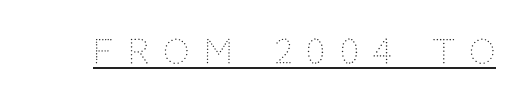
The image shows 33 px light sans-serif type, upright; set unusually wide letter spacing (+0.44 em), underlined; low stroke contrast and a large x-height.
